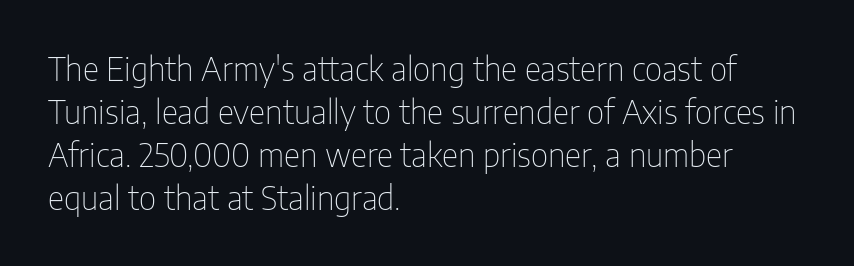
Q: Is the text bold? A: No.
Q: Is the text italic (slanted)? A: No, it is upright.
Q: Is the typeface a serif or a sans-serif typeface? A: Sans-serif.
Q: Is the text underlined? A: No.
Q: How is the paragraph aligned? A: Left-aligned.
Q: Is the spacing between letters normal or unusually wide? A: Normal.
Q: Is the spacing between lines tight, normal or loose? A: Normal.
Q: Width (condensed, normal, or wide)? A: Condensed.
Q: Stroke contrast? A: Low.
Q: x-height? A: Medium.
Q: Monospaced? A: No.
